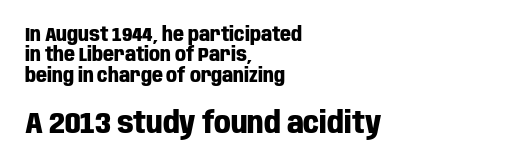
The image shows 29 px heavy, condensed sans-serif type, upright; set left-aligned, tight line spacing (1.07x), normal letter spacing, not underlined; the second (bottom) block is 1.53x larger; low stroke contrast and a large x-height.
